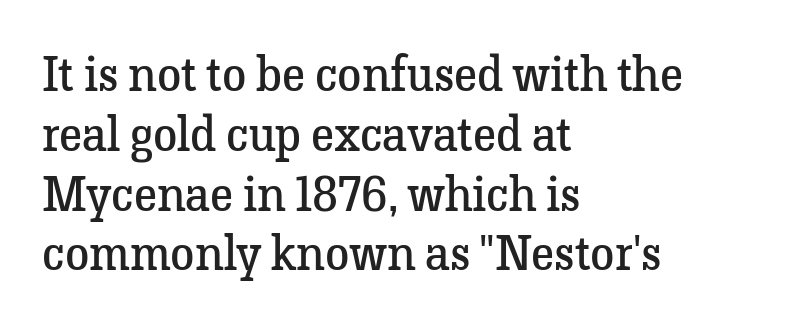
The image shows 49 px regular-weight serif type, upright; set left-aligned, line spacing 1.22x, normal letter spacing, not underlined; low stroke contrast and a medium x-height.
